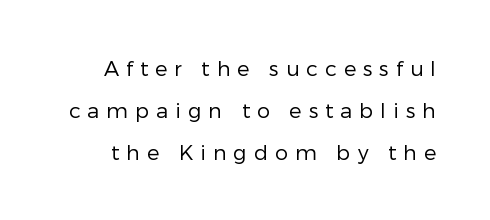
The tracking jumps out immediately: characters are airy and widely separated. Reading down the column, the eye jumps a long way to each next line. The space beneath each line is pristine and unruled. The strokes carry an ordinary text weight at most. A typesetter would mark this as roman, not italic.
